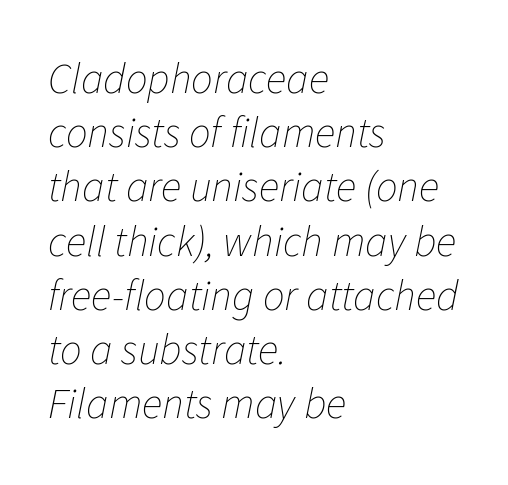
Standard letterfit; no display-style spreading of the glyphs. The rows are spaced the way most documents space them. This sample has the flowing, uneven cadence of proportional lettering. If you drew a ruler down the left edge, every line would touch it. Stem width sits at or under what a default text font uses. Tall strokes in this sample are angled rather than plumb.
